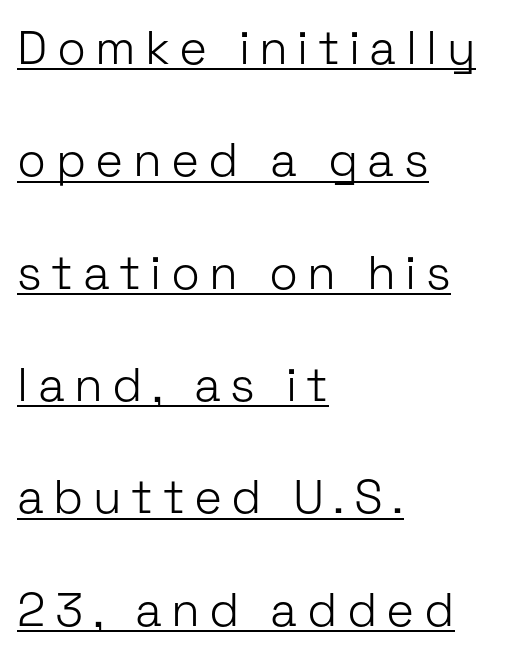
Q: Is the text bold? A: No.
Q: Is the text italic (slanted)? A: No, it is upright.
Q: Is the typeface a serif or a sans-serif typeface? A: Sans-serif.
Q: Is the text underlined? A: Yes.
Q: How is the paragraph aligned? A: Left-aligned.
Q: Is the spacing between letters normal or unusually wide? A: Unusually wide.
Q: Is the spacing between lines tight, normal or loose? A: Loose.
Q: Width (condensed, normal, or wide)? A: Normal.
Q: Stroke contrast? A: Low.
Q: x-height? A: Medium.
Q: Monospaced? A: No.
